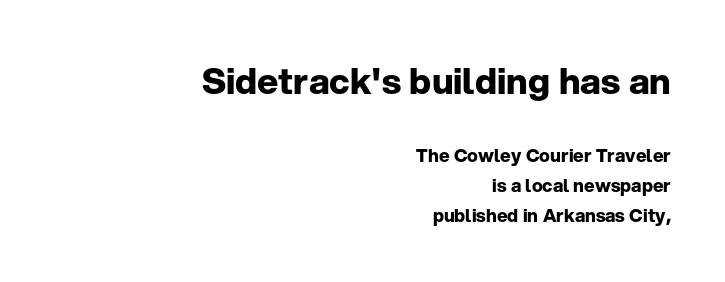
Q: Is the text bold? A: Yes.
Q: Is the text italic (slanted)? A: No, it is upright.
Q: Is the typeface a serif or a sans-serif typeface? A: Sans-serif.
Q: Is the text underlined? A: No.
Q: How is the paragraph aligned? A: Right-aligned.
Q: Is the spacing between letters normal or unusually wide? A: Normal.
Q: Is the spacing between lines tight, normal or loose? A: Normal.
Q: Which block of text is set in a larger size, the first (top) or the second (bottom)? A: The first (top) one.
Q: Width (condensed, normal, or wide)? A: Normal.
Q: Stroke contrast? A: Low.
Q: x-height? A: Medium.
Q: Monospaced? A: No.
